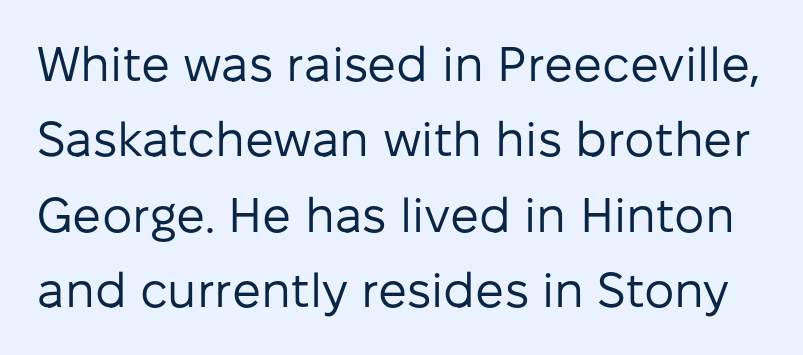
{"serif": "no", "italic": "no", "bold": "no", "weight": "regular", "width": "normal", "stroke_contrast": "low", "x_height": "medium", "monospaced": "no", "underline": "no", "line_spacing": "normal", "line_spacing_ratio": 1.57, "letter_spacing": "normal", "letter_spacing_em": 0.0, "glyph_px": 48}
